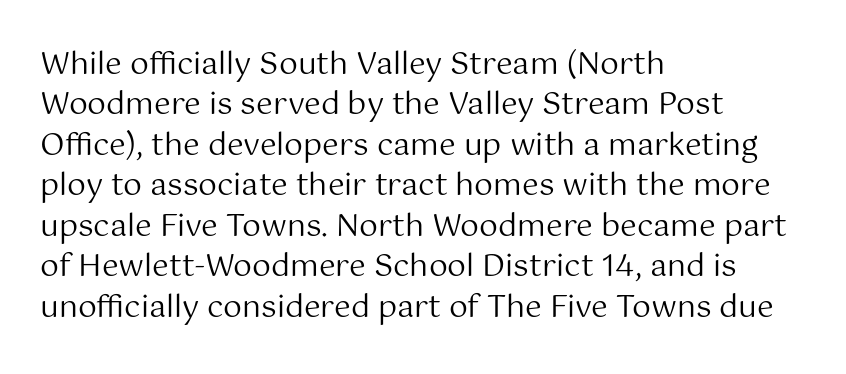
The image shows 30 px regular-weight sans-serif type, upright; set left-aligned, normal line spacing (1.35x), normal letter spacing, not underlined; medium stroke contrast and a medium x-height.
